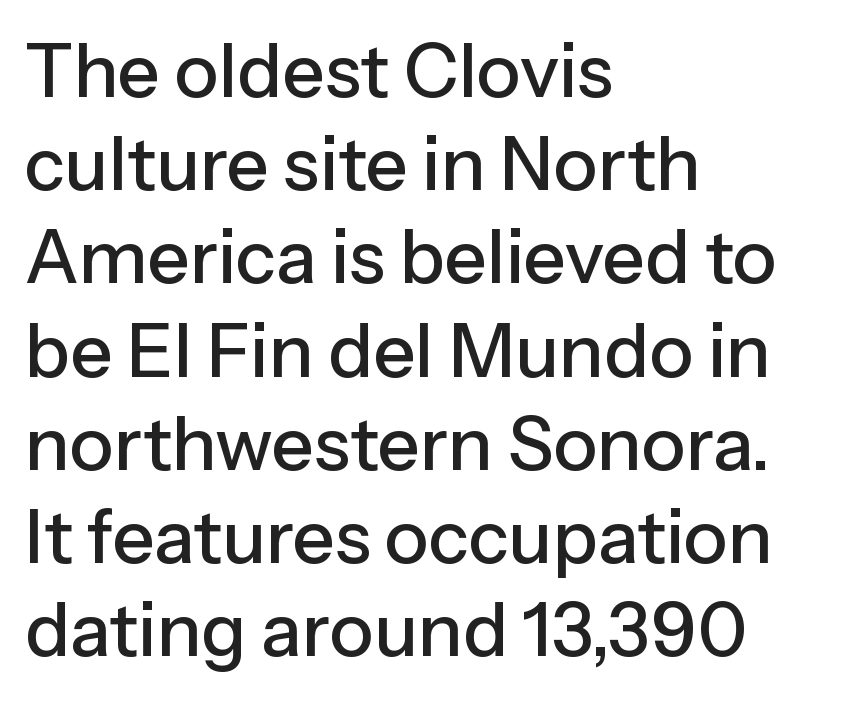
The image shows 74 px sans-serif type, upright; set left-aligned, normal line spacing (1.26x), normal letter spacing, not underlined; low stroke contrast and a medium x-height.
